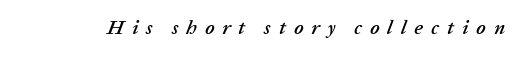
{"italic": "yes", "lean": "right", "slant_degrees": 20, "underline": "no", "letter_spacing": "wide", "letter_spacing_em": 0.39, "glyph_px": 20}
